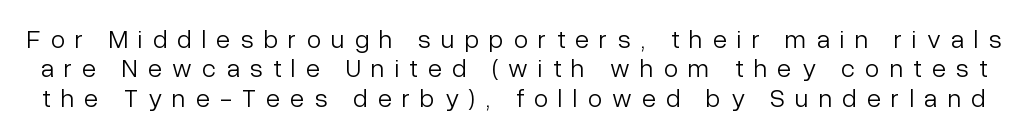
The image shows 26 px text type, upright; set tight line spacing (1.13x), unusually wide letter spacing (+0.39 em), not underlined.
